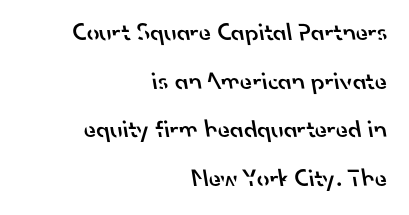
{"bold": "semi", "underline": "no", "align": "right", "line_spacing": "loose", "line_spacing_ratio": 1.95, "letter_spacing": "normal", "letter_spacing_em": 0.0, "glyph_px": 25}
